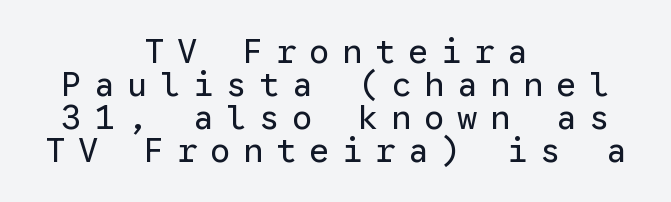
The image shows 34 px regular-weight sans-serif type, upright, monospaced; set centered, tight line spacing (0.97x), unusually wide letter spacing (+0.37 em), not underlined; low stroke contrast and a medium x-height.
